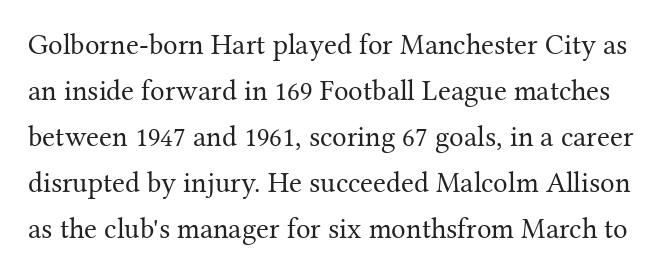
Characters follow at the spacing the type designer built in. The face used here is proportionally spaced, like ordinary book or web type. The space directly below the letters is spotless. The weight tops out at a normal text grade. How would I describe the line gaps? Plain and ordinary.
